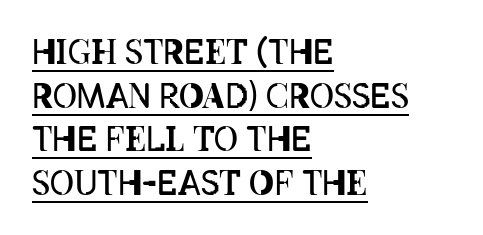
What stands out about the letter spacing? Nothing — it is the standard amount. No italicization has been applied; the sample stays upright. The block of text has a typical density, with ordinary space between rows. Compared with a typical body face, this is equally light or lighter still. The lines in this sample share a left origin and differ only in where they stop. These characters rest on top of a visible drawn line.
